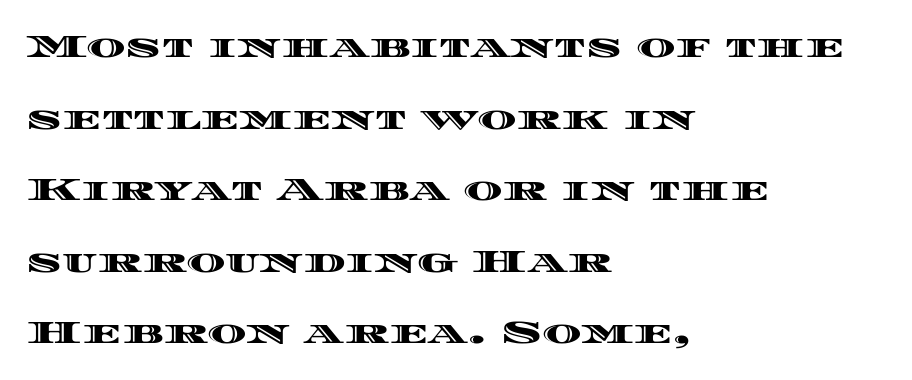
Q: Is the text italic (slanted)? A: No, it is upright.
Q: Is the text underlined? A: No.
Q: How is the paragraph aligned? A: Left-aligned.
Q: Is the spacing between letters normal or unusually wide? A: Normal.
Q: Is the spacing between lines tight, normal or loose? A: Loose.
Q: Width (condensed, normal, or wide)? A: Wide.
Q: x-height? A: Large.
Q: Monospaced? A: No.
